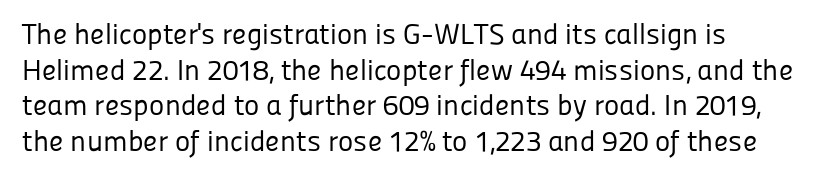
The image shows 29 px regular-weight sans-serif type, upright; set line spacing 1.23x, normal letter spacing, not underlined; low stroke contrast and a medium x-height.
